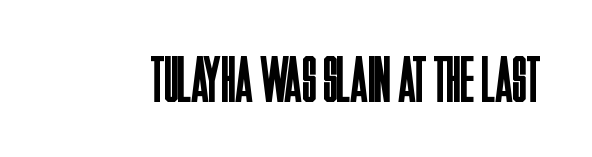
{"serif": "no", "italic": "no", "bold": "no", "weight": "regular", "width": "condensed", "stroke_contrast": "low", "x_height": "large", "monospaced": "no", "underline": "no", "letter_spacing": "normal", "letter_spacing_em": 0.0, "glyph_px": 65}
